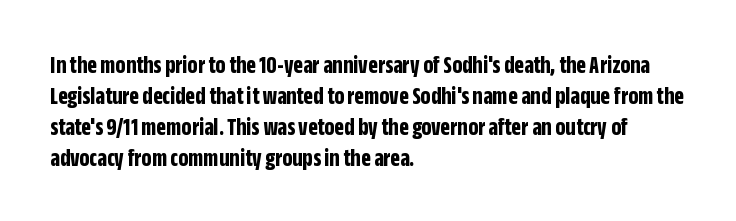
You'd pick this weight for a headline — it's a proper bold. Upright lettering throughout. Nothing unusual about the tracking: characters are spaced as the font intends. Check the space under the baseline: it is left empty.
